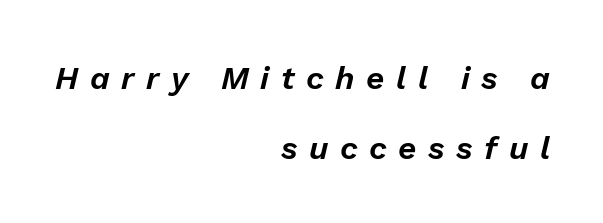
The image shows 32 px text type, italic (leaning right); set right-aligned, loose line spacing (2.18x), unusually wide letter spacing (+0.36 em), not underlined; low stroke contrast and a medium x-height.
